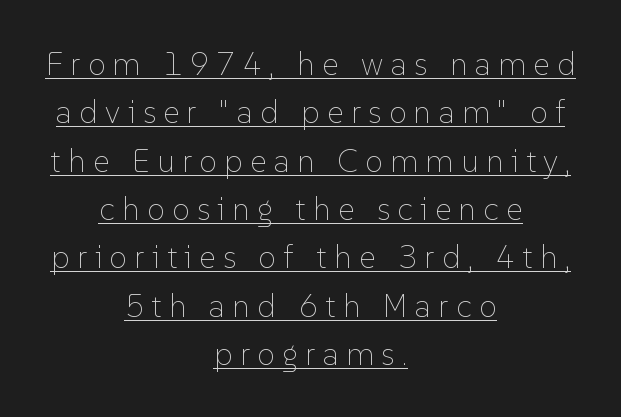
The font sits on the lighter half of the weight spectrum, regular included. Glance below the letters and you will spot a drawn line. Which margin do the lines hug? Neither — every line sits in the middle. The typography opts for an upright posture over an oblique one. The tracking jumps out immediately: characters are airy and widely separated.
